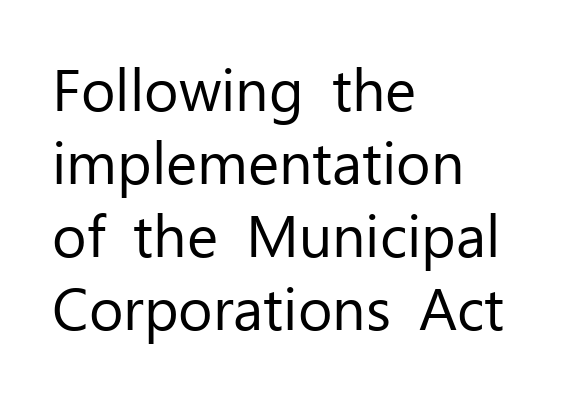
Nope, not italic — everything's standing straight. Inter-character spacing is left at the font's built-in metrics. If you drew a ruler down the left edge, every line would touch it. Proportional: the letters do not fall into vertical columns. The designer went with a sans here, leaving each stem footless.
